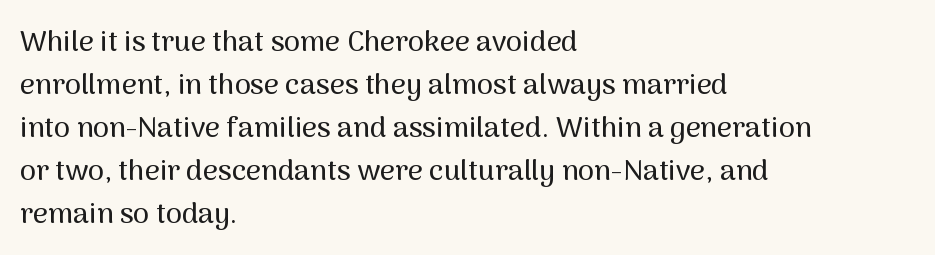
The image shows 29 px sans-serif type, upright; set left-aligned, normal line spacing (1.48x), normal letter spacing, not underlined; medium stroke contrast and a medium x-height.
